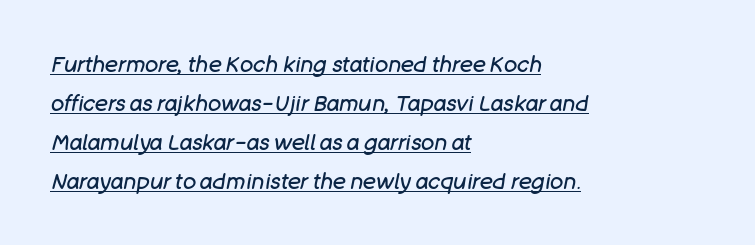
The line texture is even and compact thanks to regular tracking. Like a heading marked for emphasis, these lines bear an underscore. Caption: multi-line text, flush left, ragged right. Stem width sits at or under what a default text font uses. The passage shown leans; its letterforms are oblique.
